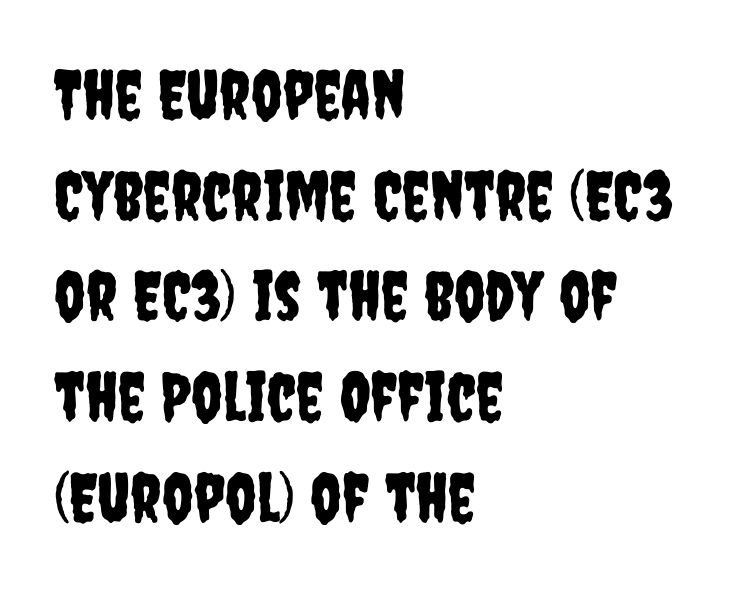
{"serif": "no", "italic": "no", "width": "condensed", "stroke_contrast": "low", "x_height": "large", "monospaced": "no", "underline": "no", "align": "left", "line_spacing": "normal", "line_spacing_ratio": 1.48, "letter_spacing": "normal", "letter_spacing_em": 0.0, "glyph_px": 68}
